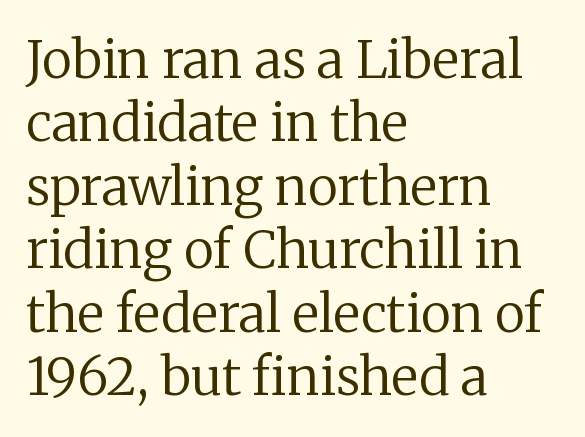
Q: Is the text bold? A: No.
Q: Is the text italic (slanted)? A: No, it is upright.
Q: Is the typeface a serif or a sans-serif typeface? A: Serif.
Q: Is the text underlined? A: No.
Q: How is the paragraph aligned? A: Left-aligned.
Q: Is the spacing between letters normal or unusually wide? A: Normal.
Q: Width (condensed, normal, or wide)? A: Normal.
Q: Stroke contrast? A: Low.
Q: x-height? A: Medium.
Q: Monospaced? A: No.
